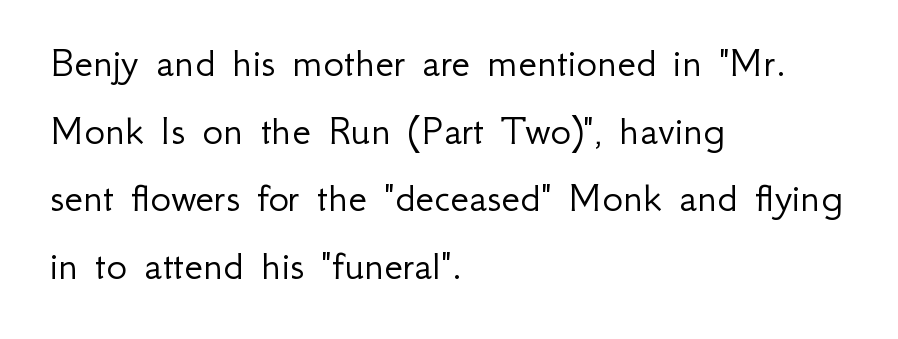
{"serif": "no", "italic": "no", "bold": "no", "weight": "light", "width": "normal", "stroke_contrast": "low", "x_height": "small", "monospaced": "no", "underline": "no", "align": "left", "line_spacing": "normal", "line_spacing_ratio": 1.57, "letter_spacing": "normal", "letter_spacing_em": 0.0, "glyph_px": 43}
